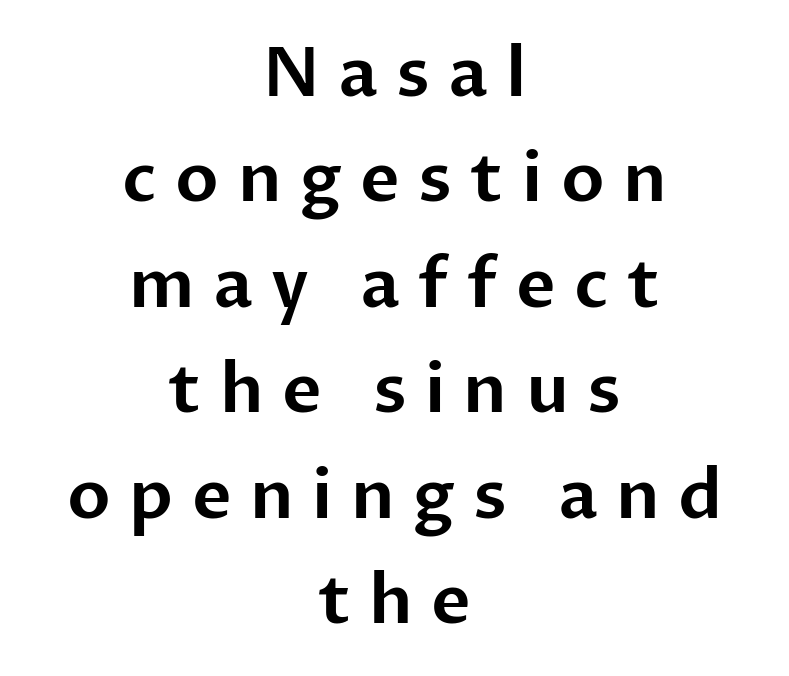
The image shows 68 px sans-serif type, upright; set centered, normal line spacing (1.55x), unusually wide letter spacing (+0.27 em), not underlined; low stroke contrast and a medium x-height.
